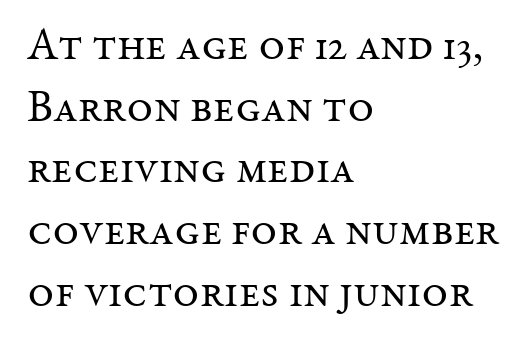
The image shows 45 px regular-weight serif type, upright; set left-aligned, normal line spacing (1.37x), normal letter spacing, not underlined; medium stroke contrast and a medium x-height.
